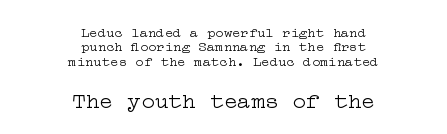
The image shows 23 px text type, upright; set centered, tight line spacing (1.03x), normal letter spacing, not underlined; the second (bottom) block is 1.64x larger.
